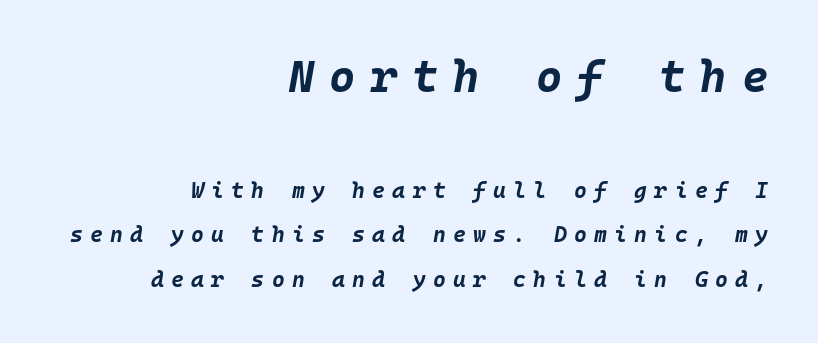
Vertical spacing — loose. Substantial extra tracking has been applied to these lines. Every row of glyphs terminates at an identical x-position on the right. Descender tails drop into unmarked territory. Note the uniform advance width — an 'i' takes as much space as an 'm'.
